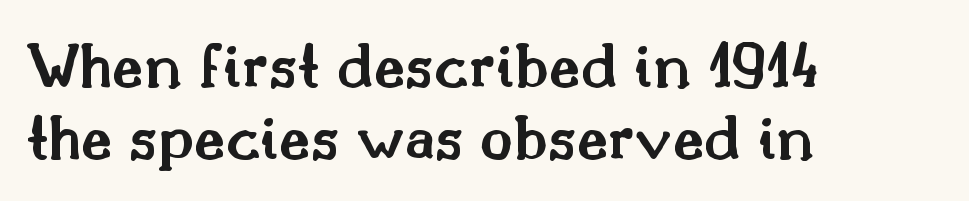
Q: Is the text bold? A: Semi-bold.
Q: Is the text italic (slanted)? A: No, it is upright.
Q: Is the typeface a serif or a sans-serif typeface? A: Serif.
Q: Is the text underlined? A: No.
Q: How is the paragraph aligned? A: Left-aligned.
Q: Is the spacing between letters normal or unusually wide? A: Normal.
Q: Is the spacing between lines tight, normal or loose? A: Tight.
Q: Width (condensed, normal, or wide)? A: Normal.
Q: Stroke contrast? A: Medium.
Q: x-height? A: Small.
Q: Monospaced? A: No.
